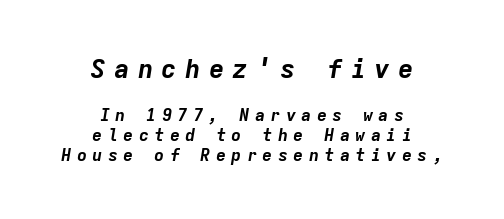
Q: Is the text bold? A: Yes.
Q: Is the text italic (slanted)? A: Yes, it leans right by about 9 degrees.
Q: Is the text underlined? A: No.
Q: How is the paragraph aligned? A: Centered.
Q: Is the spacing between letters normal or unusually wide? A: Unusually wide.
Q: Which block of text is set in a larger size, the first (top) or the second (bottom)? A: The first (top) one.
